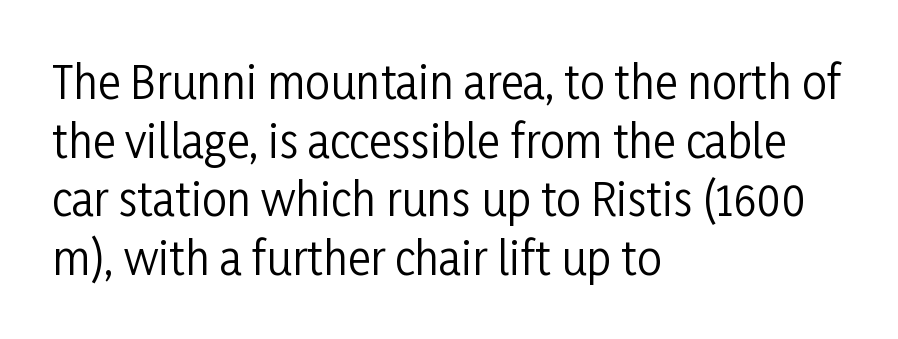
Q: Is the text bold? A: No.
Q: Is the text italic (slanted)? A: No, it is upright.
Q: Is the typeface a serif or a sans-serif typeface? A: Sans-serif.
Q: Is the text underlined? A: No.
Q: How is the paragraph aligned? A: Left-aligned.
Q: Is the spacing between letters normal or unusually wide? A: Normal.
Q: Is the spacing between lines tight, normal or loose? A: Normal.
Q: Width (condensed, normal, or wide)? A: Condensed.
Q: Stroke contrast? A: Low.
Q: x-height? A: Medium.
Q: Monospaced? A: No.
